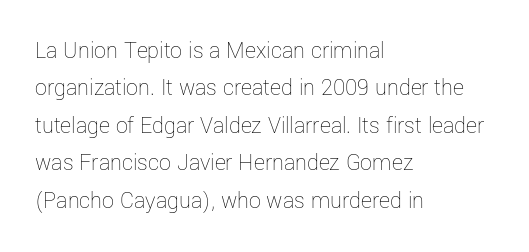
Evenly set lines give the paragraph a standard silhouette. Here the glyphs are tracked normally, forming tight word shapes. Rule under the text: the space is simply empty. Italic? Not at all — the glyphs are vertical. These glyphs show unthickened strokes, regular width or finer.
